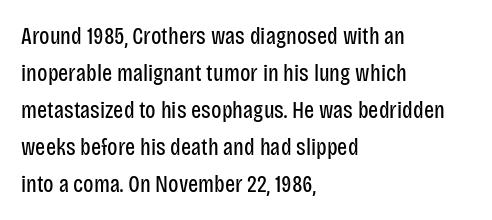
Q: Is the text bold? A: No.
Q: Is the text italic (slanted)? A: No, it is upright.
Q: Is the text underlined? A: No.
Q: How is the paragraph aligned? A: Left-aligned.
Q: Is the spacing between letters normal or unusually wide? A: Normal.
Q: Is the spacing between lines tight, normal or loose? A: Normal.
